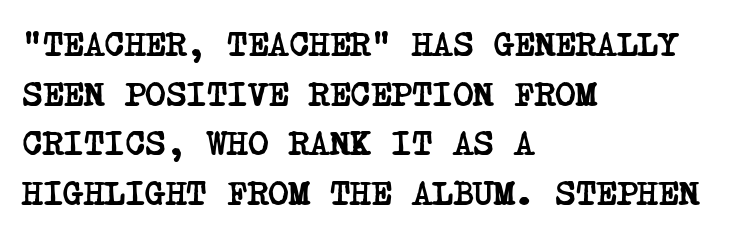
To sum up the face: it has serifs. The paragraph shown leans on its left margin. Clear beneath every line of the passage. Horizontal bands of white between lines are of average thickness. The sample has been set heavy, in full bold.
